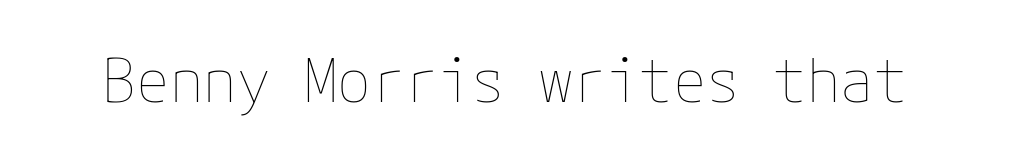
{"italic": "no", "bold": "no", "weight": "thin", "width": "normal", "stroke_contrast": "low", "x_height": "medium", "underline": "no", "letter_spacing": "normal", "letter_spacing_em": 0.0, "glyph_px": 61}
